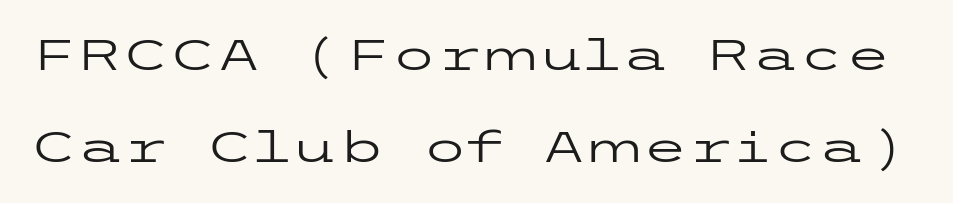
Q: Is the text bold? A: No.
Q: Is the text italic (slanted)? A: No, it is upright.
Q: Is the typeface a serif or a sans-serif typeface? A: Sans-serif.
Q: Is the text underlined? A: No.
Q: Is the spacing between letters normal or unusually wide? A: Normal.
Q: Is the spacing between lines tight, normal or loose? A: Loose.
Q: Width (condensed, normal, or wide)? A: Wide.
Q: Stroke contrast? A: Low.
Q: x-height? A: Medium.
